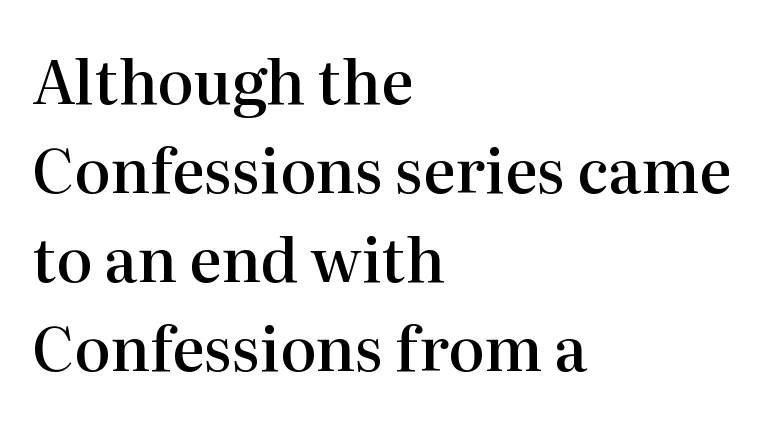
The image shows 61 px semibold serif type, upright; set left-aligned, normal line spacing (1.46x), normal letter spacing, not underlined; high stroke contrast and a medium x-height.
